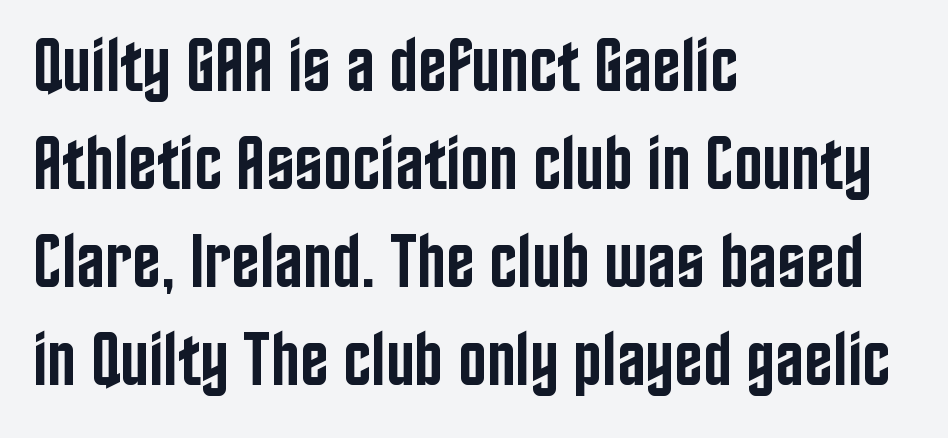
Posture: straight, roman, zero tilt. Serif or sans? Sans — the stroke terminals are bare. The typesetter chose a ragged-right arrangement here. Each row of text sits above clean, open space. Do the characters align in a grid? No, the font is proportional. The line texture is even and compact thanks to regular tracking.
